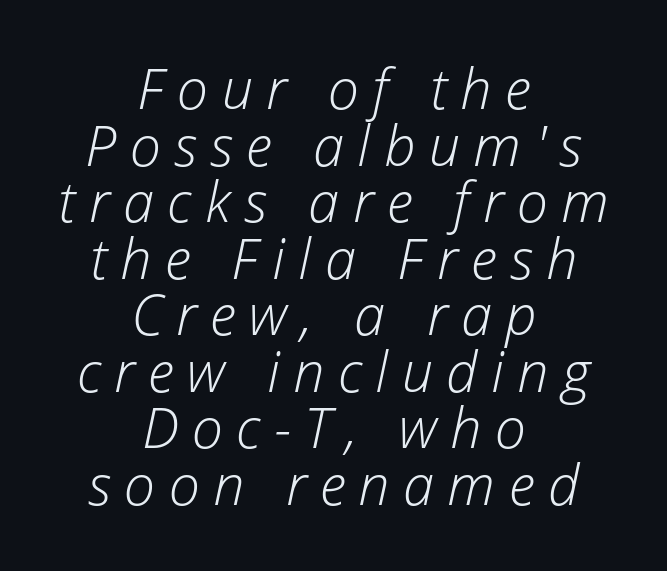
The image shows 56 px light type, italic (leaning right); set centered, tight line spacing (1.01x), unusually wide letter spacing (+0.24 em), not underlined; low stroke contrast and a medium x-height.
